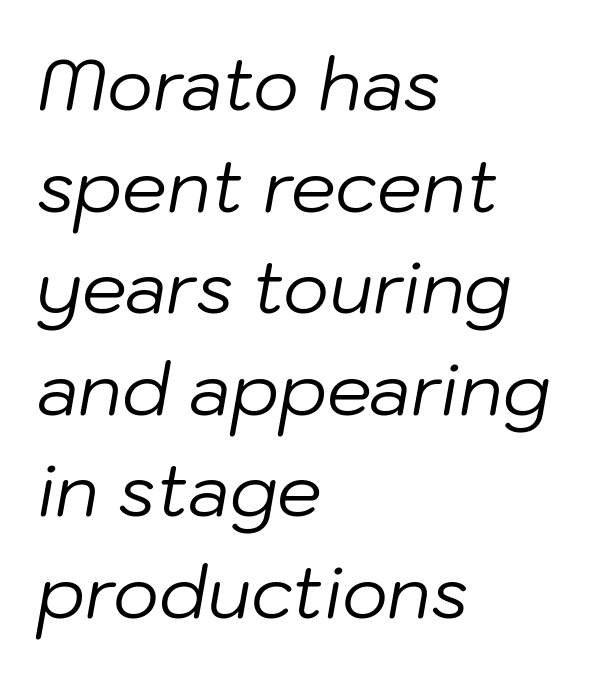
{"italic": "yes", "lean": "right", "slant_degrees": 10, "bold": "no", "weight": "regular", "width": "normal", "stroke_contrast": "low", "x_height": "medium", "monospaced": "no", "underline": "no", "align": "left", "line_spacing": "normal", "line_spacing_ratio": 1.43, "letter_spacing": "normal", "letter_spacing_em": 0.0, "glyph_px": 71}
